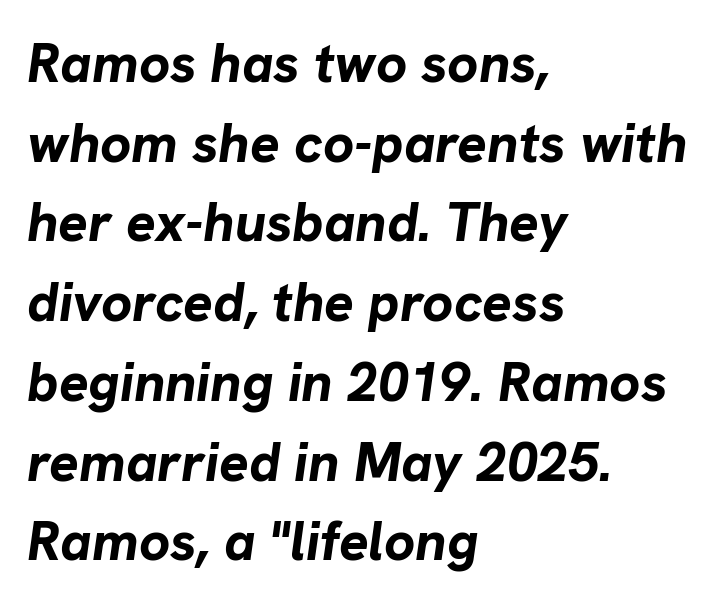
{"italic": "yes", "lean": "right", "slant_degrees": 8, "bold": "yes", "weight": "bold", "width": "normal", "stroke_contrast": "low", "x_height": "medium", "monospaced": "no", "underline": "no", "align": "left", "line_spacing": "normal", "line_spacing_ratio": 1.45, "letter_spacing": "normal", "letter_spacing_em": 0.0, "glyph_px": 55}
